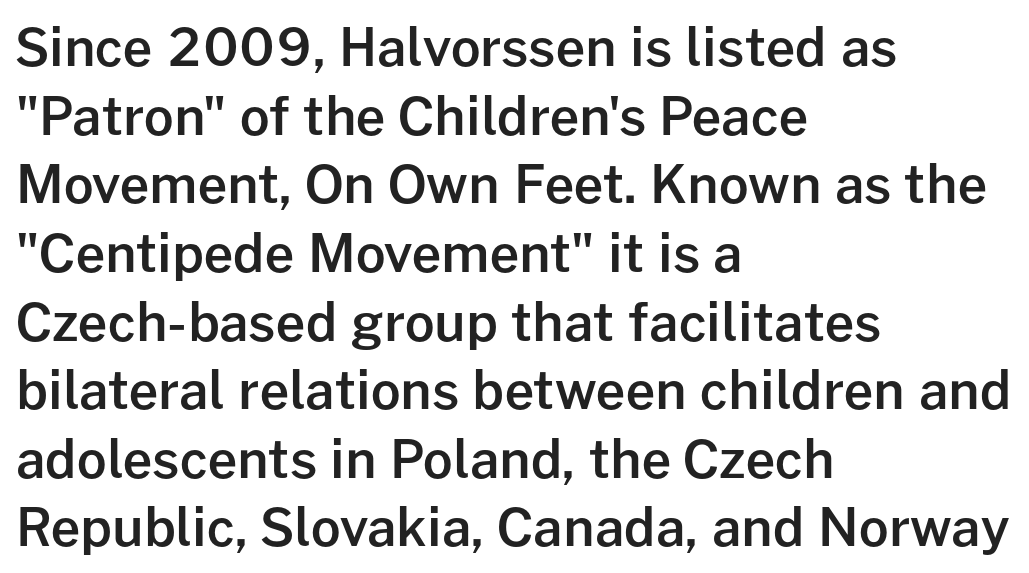
{"serif": "no", "italic": "no", "bold": "semi", "weight": "semibold", "width": "normal", "stroke_contrast": "low", "x_height": "medium", "monospaced": "no", "underline": "no", "align": "left", "line_spacing": "normal", "line_spacing_ratio": 1.32, "letter_spacing": "normal", "letter_spacing_em": 0.0, "glyph_px": 52}
